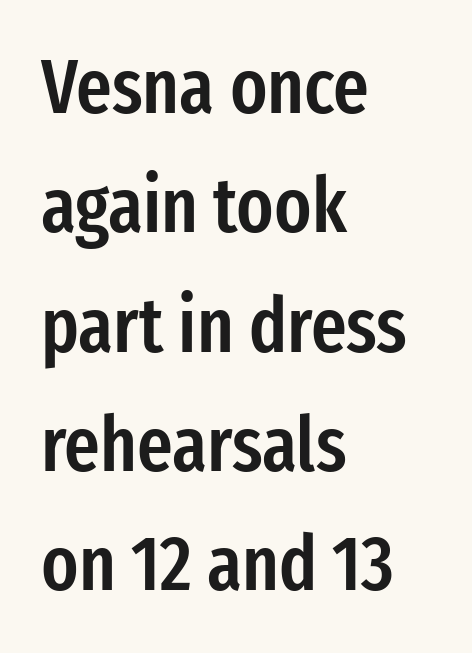
Q: Is the text bold? A: Semi-bold.
Q: Is the text italic (slanted)? A: No, it is upright.
Q: Is the typeface a serif or a sans-serif typeface? A: Sans-serif.
Q: Is the text underlined? A: No.
Q: How is the paragraph aligned? A: Left-aligned.
Q: Is the spacing between letters normal or unusually wide? A: Normal.
Q: Is the spacing between lines tight, normal or loose? A: Normal.
Q: Width (condensed, normal, or wide)? A: Condensed.
Q: Stroke contrast? A: Low.
Q: x-height? A: Medium.
Q: Monospaced? A: No.
